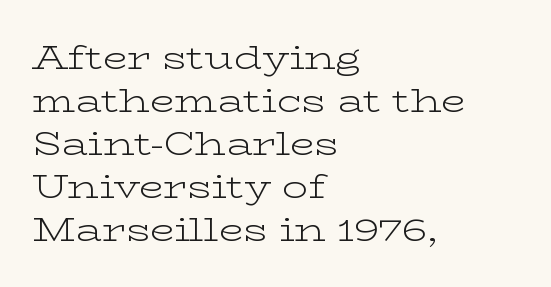
Q: Is the text bold? A: No.
Q: Is the text italic (slanted)? A: No, it is upright.
Q: Is the typeface a serif or a sans-serif typeface? A: Serif.
Q: Is the text underlined? A: No.
Q: How is the paragraph aligned? A: Left-aligned.
Q: Is the spacing between letters normal or unusually wide? A: Normal.
Q: Is the spacing between lines tight, normal or loose? A: Normal.
Q: Width (condensed, normal, or wide)? A: Wide.
Q: Stroke contrast? A: Low.
Q: x-height? A: Medium.
Q: Monospaced? A: No.
